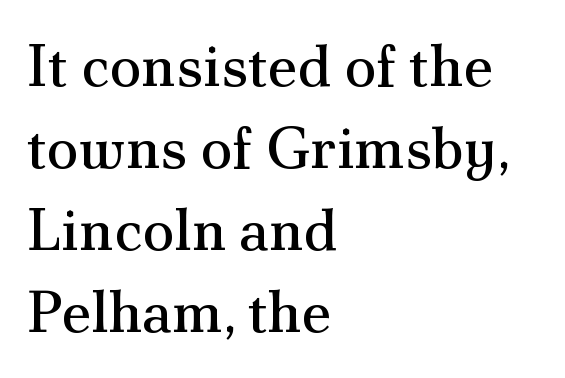
Q: Is the text bold? A: No.
Q: Is the text italic (slanted)? A: No, it is upright.
Q: Is the typeface a serif or a sans-serif typeface? A: Serif.
Q: Is the text underlined? A: No.
Q: How is the paragraph aligned? A: Left-aligned.
Q: Is the spacing between letters normal or unusually wide? A: Normal.
Q: Is the spacing between lines tight, normal or loose? A: Normal.
Q: Width (condensed, normal, or wide)? A: Normal.
Q: Stroke contrast? A: Medium.
Q: x-height? A: Small.
Q: Monospaced? A: No.
